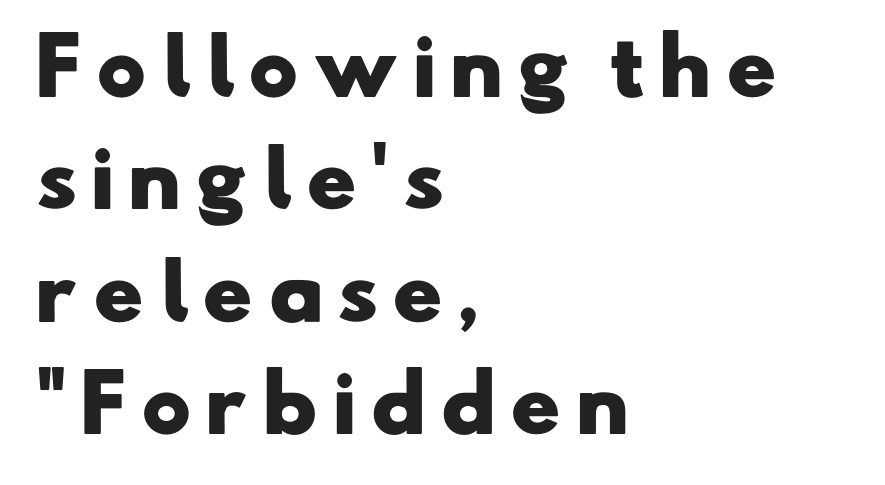
Q: Is the text bold? A: Yes.
Q: Is the typeface a serif or a sans-serif typeface? A: Sans-serif.
Q: Is the text underlined? A: No.
Q: How is the paragraph aligned? A: Left-aligned.
Q: Is the spacing between lines tight, normal or loose? A: Normal.
Q: Width (condensed, normal, or wide)? A: Wide.
Q: Stroke contrast? A: Low.
Q: x-height? A: Small.
Q: Monospaced? A: No.
